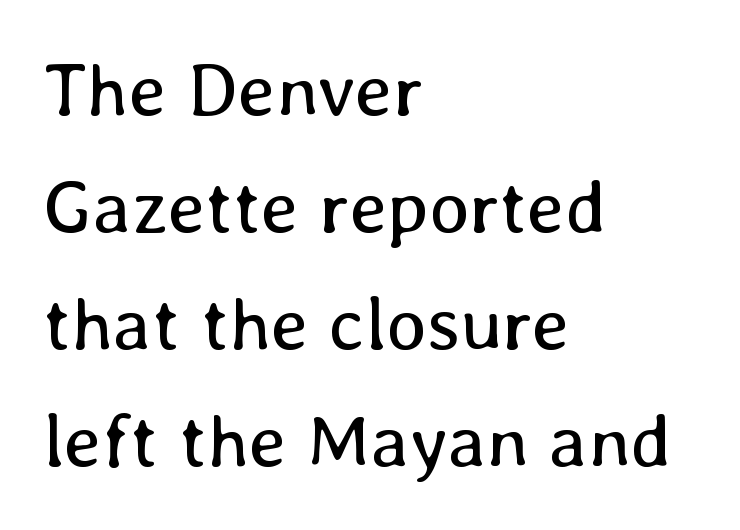
Q: Is the text bold? A: No.
Q: Is the text italic (slanted)? A: No, it is upright.
Q: Is the text underlined? A: No.
Q: How is the paragraph aligned? A: Left-aligned.
Q: Is the spacing between letters normal or unusually wide? A: Normal.
Q: Is the spacing between lines tight, normal or loose? A: Normal.
Q: Width (condensed, normal, or wide)? A: Normal.
Q: Stroke contrast? A: Low.
Q: x-height? A: Medium.
Q: Monospaced? A: No.
